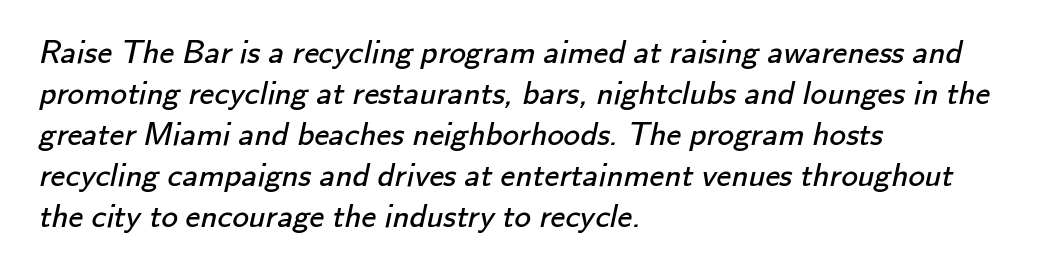
{"serif": "no", "bold": "no", "weight": "regular", "width": "normal", "stroke_contrast": "low", "x_height": "small", "monospaced": "no", "underline": "no", "align": "left", "line_spacing_ratio": 1.24, "letter_spacing": "normal", "letter_spacing_em": 0.0, "glyph_px": 33}
